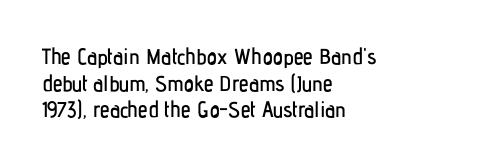
{"italic": "no", "underline": "no", "align": "left", "line_spacing_ratio": 1.21, "letter_spacing": "normal", "letter_spacing_em": 0.0, "glyph_px": 22}
